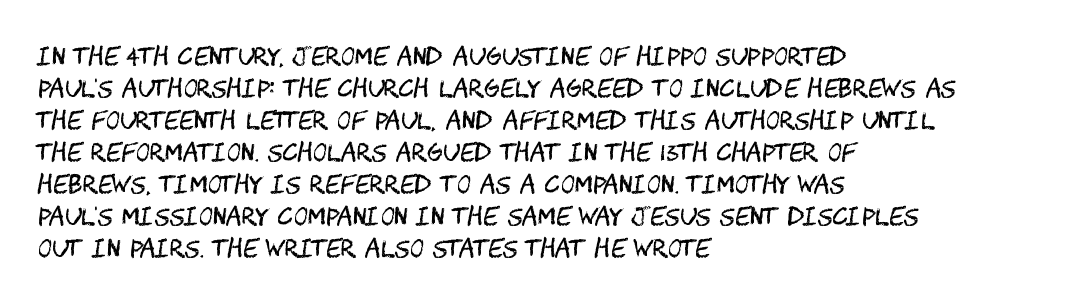
{"italic": "no", "bold": "no", "underline": "no", "align": "left", "line_spacing": "normal", "line_spacing_ratio": 1.33, "letter_spacing": "normal", "letter_spacing_em": 0.0, "glyph_px": 24}
